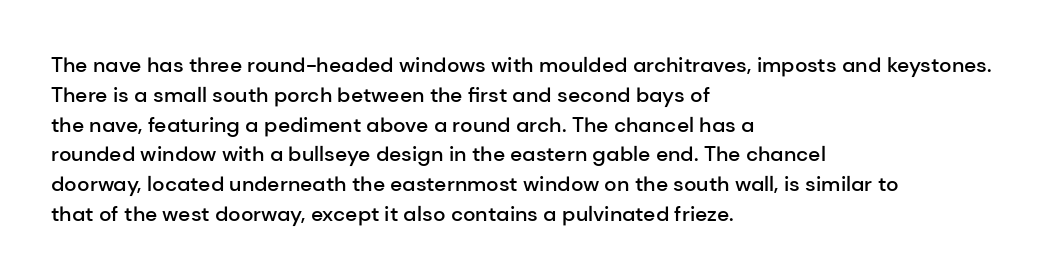
The image shows 21 px text type, upright; set left-aligned, normal line spacing (1.42x), normal letter spacing, not underlined.
